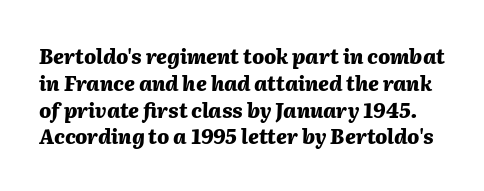
The image shows 20 px bold type, italic (leaning right); set normal line spacing (1.34x), normal letter spacing, not underlined.
